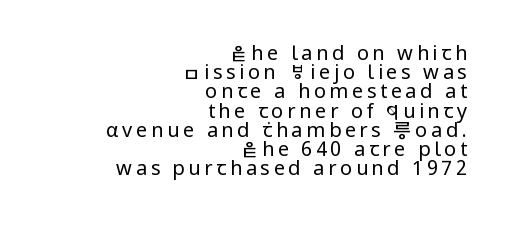
{"italic": "no", "bold": "no", "underline": "no", "align": "right", "line_spacing": "tight", "line_spacing_ratio": 0.96, "glyph_px": 20}
